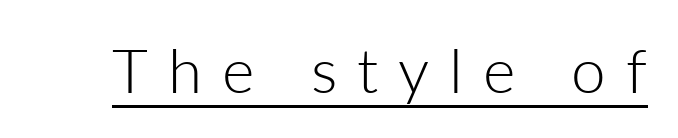
Looks like regular typesetting: each glyph gets only the width it needs. Like a heading marked for emphasis, these lines bear an underscore. The letterforms sit at book weight or below. Check where the strokes stop: nothing finishes them off — pure sans. Compared with typical body copy, the letter spacing here is much looser.
